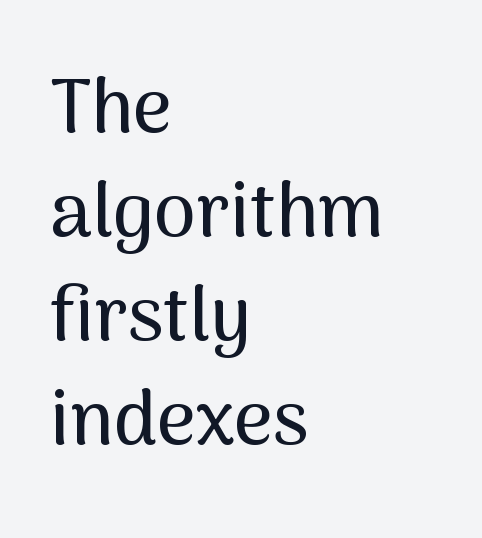
Q: Is the text italic (slanted)? A: No, it is upright.
Q: Is the typeface a serif or a sans-serif typeface? A: Sans-serif.
Q: Is the text underlined? A: No.
Q: How is the paragraph aligned? A: Left-aligned.
Q: Is the spacing between letters normal or unusually wide? A: Normal.
Q: Is the spacing between lines tight, normal or loose? A: Normal.
Q: Width (condensed, normal, or wide)? A: Normal.
Q: Stroke contrast? A: Medium.
Q: x-height? A: Medium.
Q: Monospaced? A: No.
